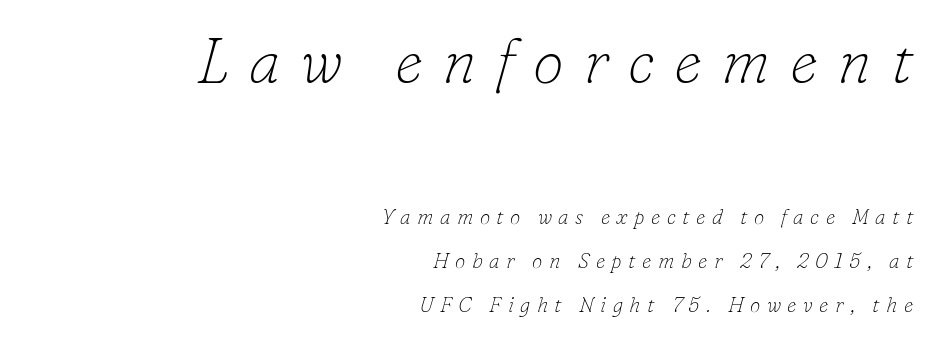
The image shows 63 px thin serif type, italic (leaning right); set right-aligned, loose line spacing (2.09x), unusually wide letter spacing (+0.31 em), not underlined; the first (top) block is 3.0x larger; low stroke contrast and a small x-height.
